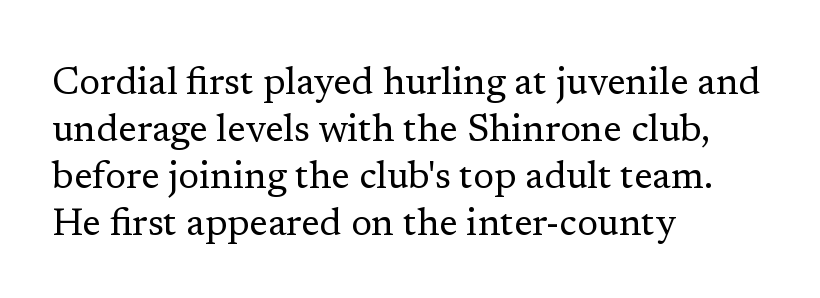
The image shows 38 px regular-weight serif type, upright; set left-aligned, line spacing 1.24x, normal letter spacing, not underlined; low stroke contrast and a medium x-height.
